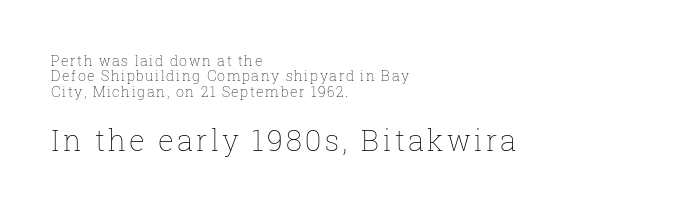
The image shows 29 px thin type, upright; set left-aligned, tight line spacing (1.09x), not underlined; the second (bottom) block is 2.07x larger; low stroke contrast and a medium x-height.
